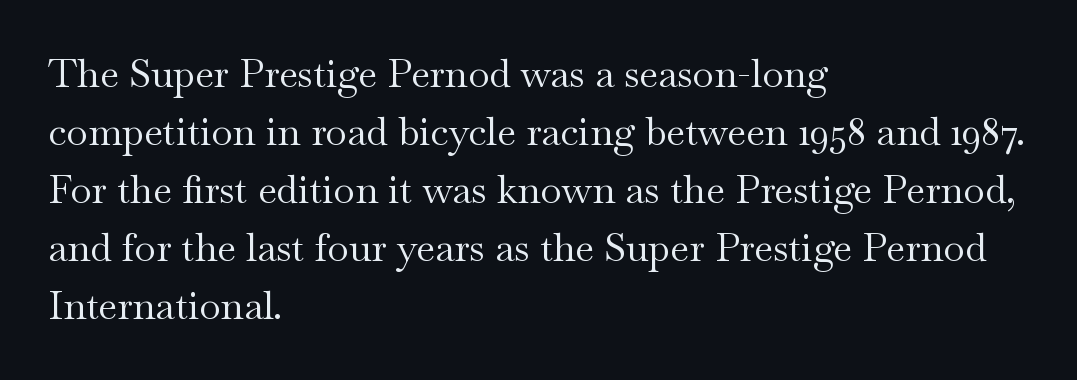
{"serif": "yes", "italic": "no", "bold": "no", "weight": "regular", "width": "wide", "stroke_contrast": "medium", "x_height": "small", "monospaced": "no", "underline": "no", "align": "left", "line_spacing": "normal", "line_spacing_ratio": 1.49, "letter_spacing": "normal", "letter_spacing_em": 0.0, "glyph_px": 39}
